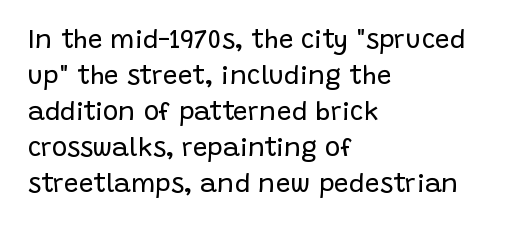
The characters are drawn with everyday or finer stroke widths. Line beginnings align vertically; line endings do not. Rule under the text: the space is simply empty. Words appear dense and cohesive because spacing is normal. Whoever set this chose a conventional vertical rhythm. Rendered with straight, roman letterforms.
